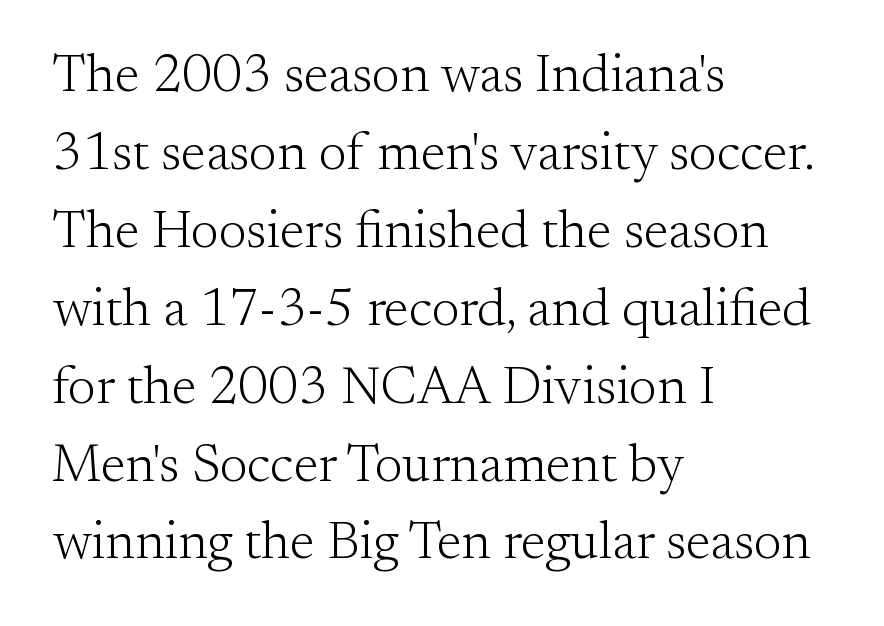
The area under the type is left untouched. Compared with a centered layout, this one pins lines to the left instead. The type sits square on the baseline with zero lean. The letters advance in unequal steps, a hallmark of proportional type. Here the glyphs are tracked normally, forming tight word shapes. These lines are composed in type with serifs.
